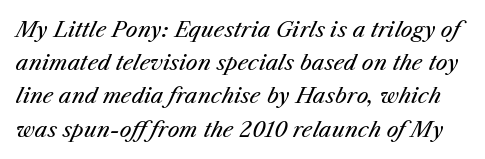
{"italic": "yes", "lean": "right", "slant_degrees": 25, "bold": "no", "underline": "no", "line_spacing": "normal", "line_spacing_ratio": 1.58, "letter_spacing": "normal", "letter_spacing_em": 0.0, "glyph_px": 21}
